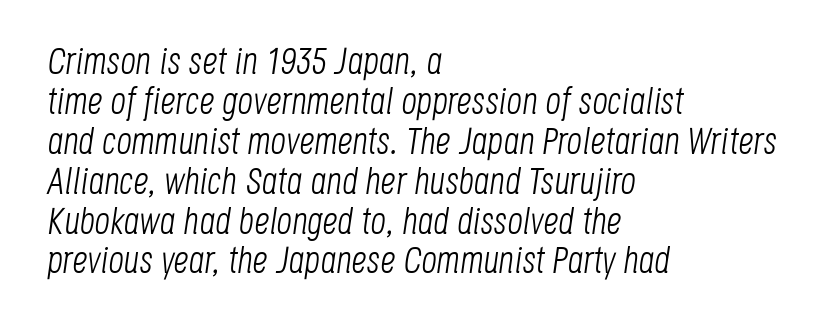
{"italic": "yes", "lean": "right", "slant_degrees": 8, "bold": "no", "weight": "light", "width": "condensed", "stroke_contrast": "low", "x_height": "large", "monospaced": "no", "underline": "no", "align": "left", "line_spacing": "tight", "line_spacing_ratio": 1.05, "letter_spacing": "normal", "letter_spacing_em": 0.0, "glyph_px": 38}
